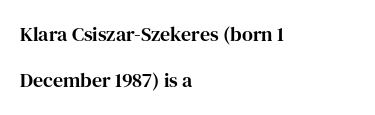
{"italic": "no", "underline": "no", "align": "left", "line_spacing": "loose", "line_spacing_ratio": 2.32, "letter_spacing": "normal", "letter_spacing_em": 0.0, "glyph_px": 20}
